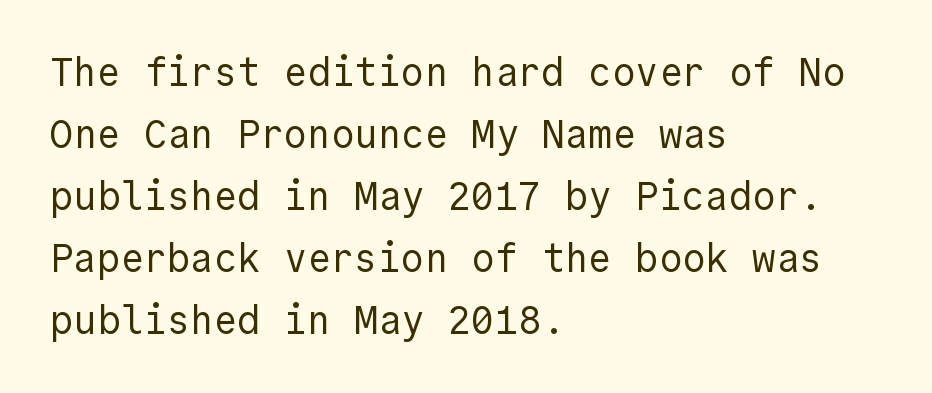
{"serif": "no", "italic": "no", "bold": "no", "weight": "regular", "width": "normal", "x_height": "medium", "underline": "no", "align": "left", "line_spacing": "normal", "line_spacing_ratio": 1.59, "letter_spacing": "normal", "letter_spacing_em": 0.0, "glyph_px": 39}
